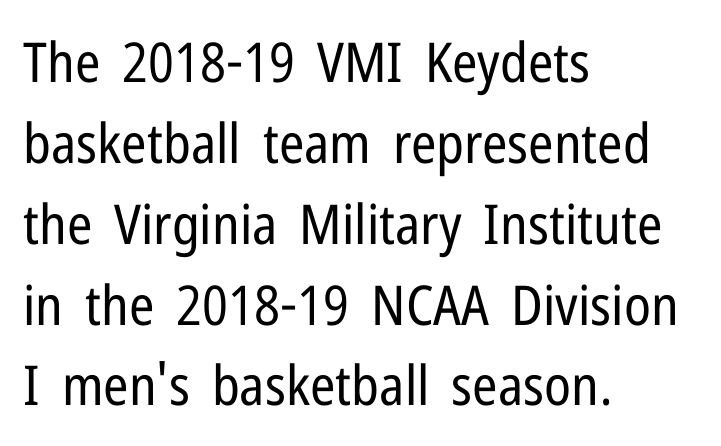
The image shows 55 px regular-weight, condensed sans-serif type, upright; set left-aligned, normal line spacing (1.47x), normal letter spacing, not underlined; low stroke contrast and a medium x-height.
